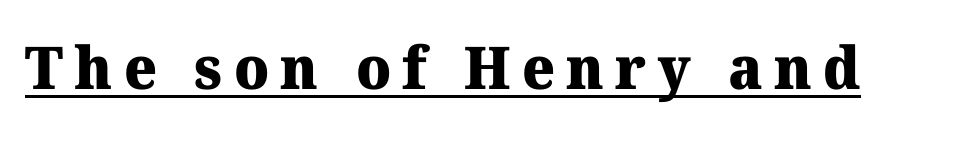
Q: Is the text bold? A: Yes.
Q: Is the typeface a serif or a sans-serif typeface? A: Serif.
Q: Is the text underlined? A: Yes.
Q: Width (condensed, normal, or wide)? A: Normal.
Q: Stroke contrast? A: Medium.
Q: x-height? A: Medium.
Q: Monospaced? A: No.
